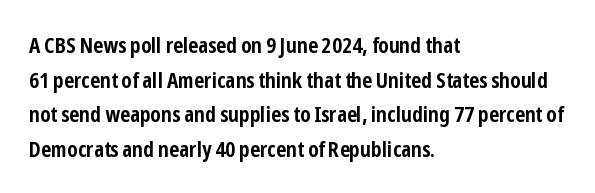
The image shows 22 px bold type, upright; set left-aligned, normal line spacing (1.57x), normal letter spacing, not underlined.
